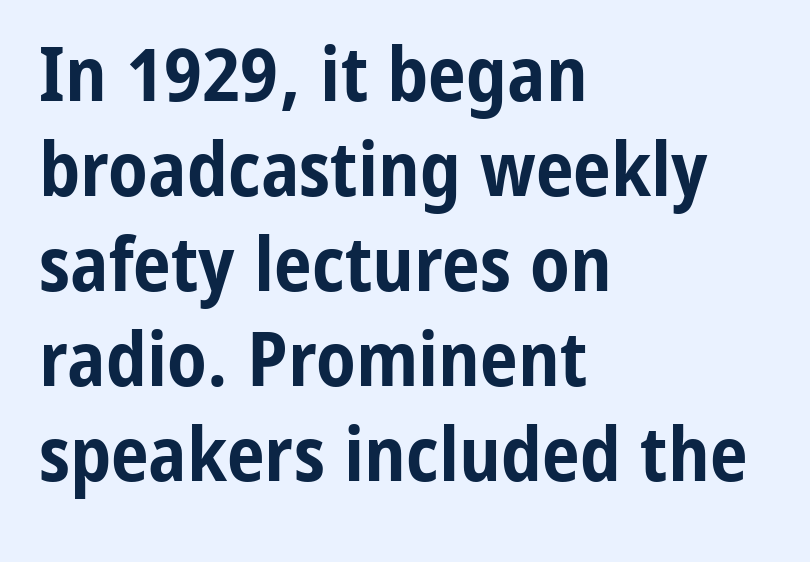
The image shows 76 px bold, condensed sans-serif type, upright; set left-aligned, normal line spacing (1.25x), normal letter spacing, not underlined; low stroke contrast and a medium x-height.
